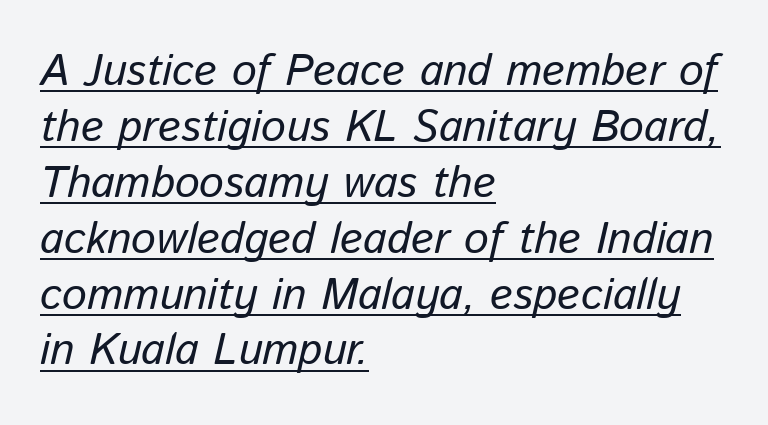
The image shows 44 px regular-weight type, italic (leaning right); set left-aligned, normal line spacing (1.27x), normal letter spacing, underlined; low stroke contrast and a medium x-height.
